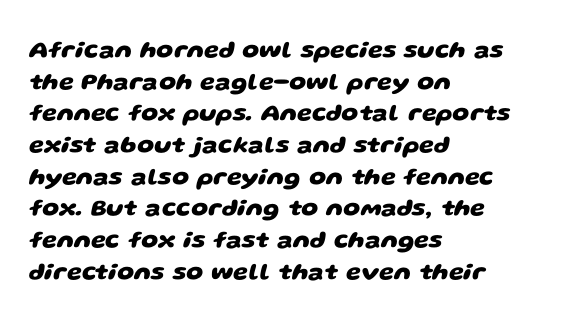
The image shows 24 px bold type; set left-aligned, normal line spacing (1.32x), normal letter spacing, not underlined.
